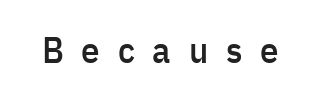
This is roman type, the default non-slanted kind. Between one letter and the next there's a generous, obvious gap. Classification — sans serif. Anything drawn beneath the words? Only blank space. Varying glyph widths throughout — classic text-font behaviour.
